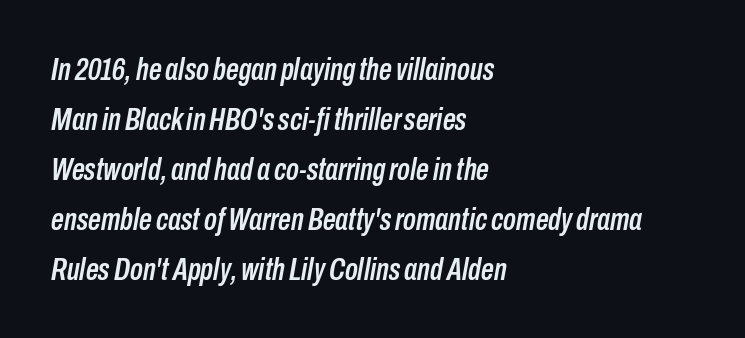
The letters sit at their default tracking, neither squeezed nor spread. Compared with a centered layout, this one pins lines to the left instead. Each new line begins a customary step beneath the previous one. This sample has the flowing, uneven cadence of proportional lettering. Bare-footed words on every line.
